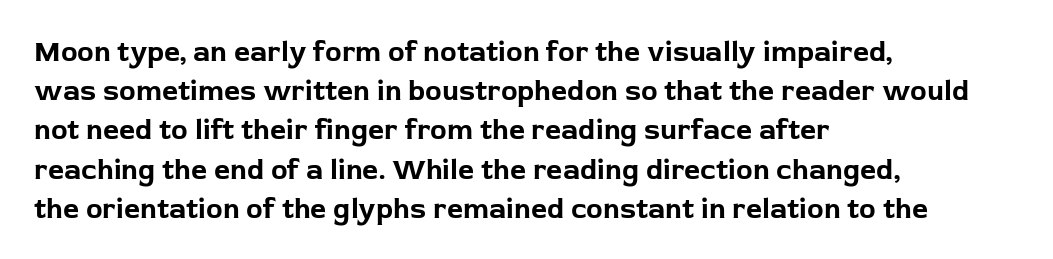
{"serif": "no", "italic": "no", "bold": "yes", "weight": "bold", "width": "normal", "stroke_contrast": "low", "x_height": "medium", "monospaced": "no", "underline": "no", "align": "left", "line_spacing": "normal", "line_spacing_ratio": 1.4, "letter_spacing": "normal", "letter_spacing_em": 0.0, "glyph_px": 28}
